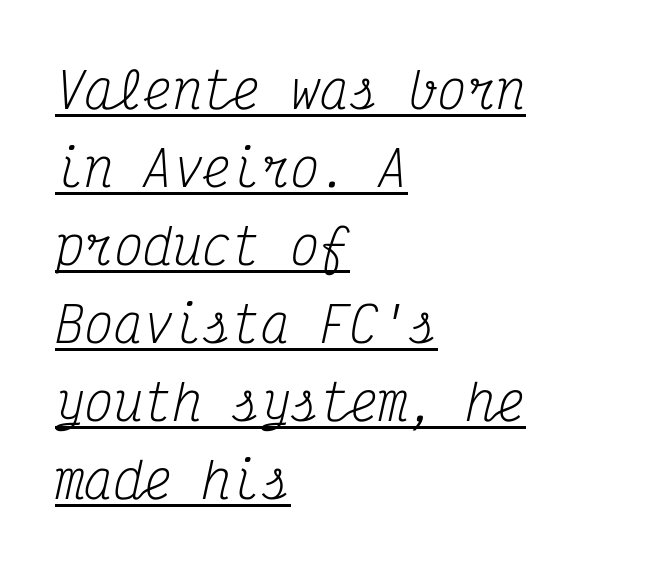
The image shows 49 px regular-weight, condensed serif type, italic (leaning right), monospaced; set left-aligned, normal line spacing (1.59x), normal letter spacing, underlined; medium stroke contrast and a medium x-height.
